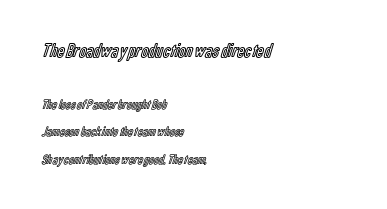
Q: Is the text italic (slanted)? A: Yes.
Q: Is the text underlined? A: No.
Q: How is the paragraph aligned? A: Left-aligned.
Q: Is the spacing between letters normal or unusually wide? A: Normal.
Q: Is the spacing between lines tight, normal or loose? A: Loose.
Q: Which block of text is set in a larger size, the first (top) or the second (bottom)? A: The first (top) one.
